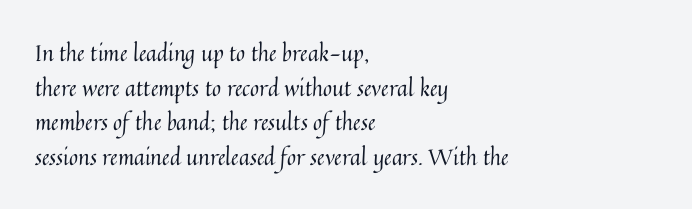
{"bold": "no", "underline": "no", "align": "left", "line_spacing": "normal", "line_spacing_ratio": 1.57, "letter_spacing": "normal", "letter_spacing_em": 0.0, "glyph_px": 22}
